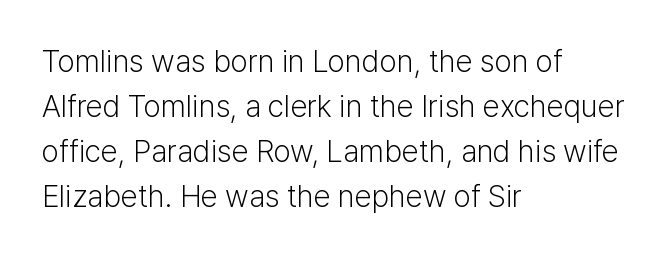
Q: Is the text bold? A: No.
Q: Is the text italic (slanted)? A: No, it is upright.
Q: Is the typeface a serif or a sans-serif typeface? A: Sans-serif.
Q: Is the text underlined? A: No.
Q: How is the paragraph aligned? A: Left-aligned.
Q: Is the spacing between letters normal or unusually wide? A: Normal.
Q: Is the spacing between lines tight, normal or loose? A: Normal.
Q: Width (condensed, normal, or wide)? A: Normal.
Q: Stroke contrast? A: Low.
Q: x-height? A: Medium.
Q: Monospaced? A: No.
